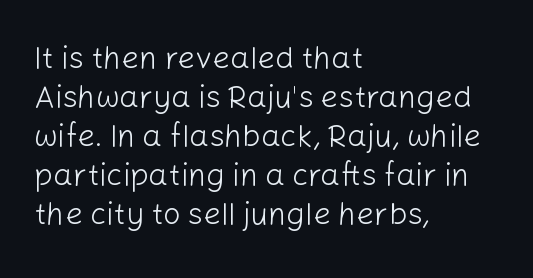
{"serif": "no", "italic": "no", "bold": "no", "weight": "light", "width": "normal", "stroke_contrast": "low", "x_height": "medium", "monospaced": "no", "underline": "no", "align": "left", "line_spacing": "normal", "line_spacing_ratio": 1.26, "letter_spacing": "normal", "letter_spacing_em": 0.0, "glyph_px": 31}
